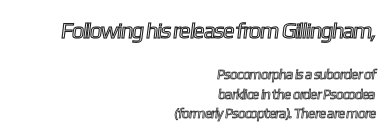
Visually, the top section dominates because its glyphs are scaled up. The tracking reads as untouched default to a designer's eye. The setting favours the right margin, as signatures and pull-quotes sometimes do. Check under the words: just untouched page.
